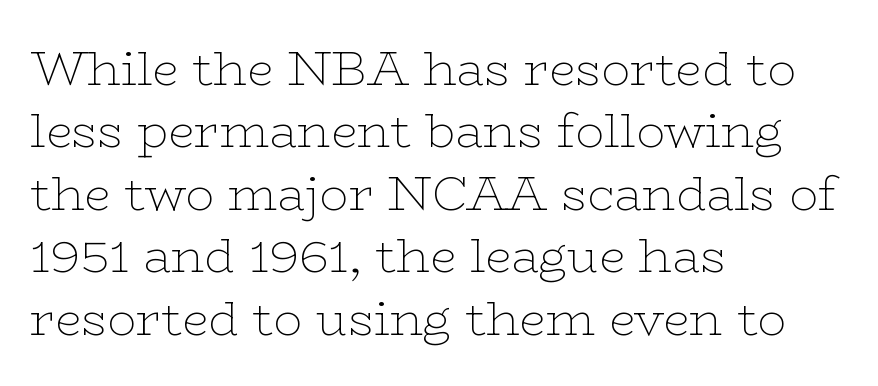
Q: Is the text bold? A: No.
Q: Is the text italic (slanted)? A: No, it is upright.
Q: Is the typeface a serif or a sans-serif typeface? A: Serif.
Q: Is the text underlined? A: No.
Q: How is the paragraph aligned? A: Left-aligned.
Q: Is the spacing between letters normal or unusually wide? A: Normal.
Q: Is the spacing between lines tight, normal or loose? A: Normal.
Q: Width (condensed, normal, or wide)? A: Wide.
Q: Stroke contrast? A: Low.
Q: x-height? A: Medium.
Q: Monospaced? A: No.
